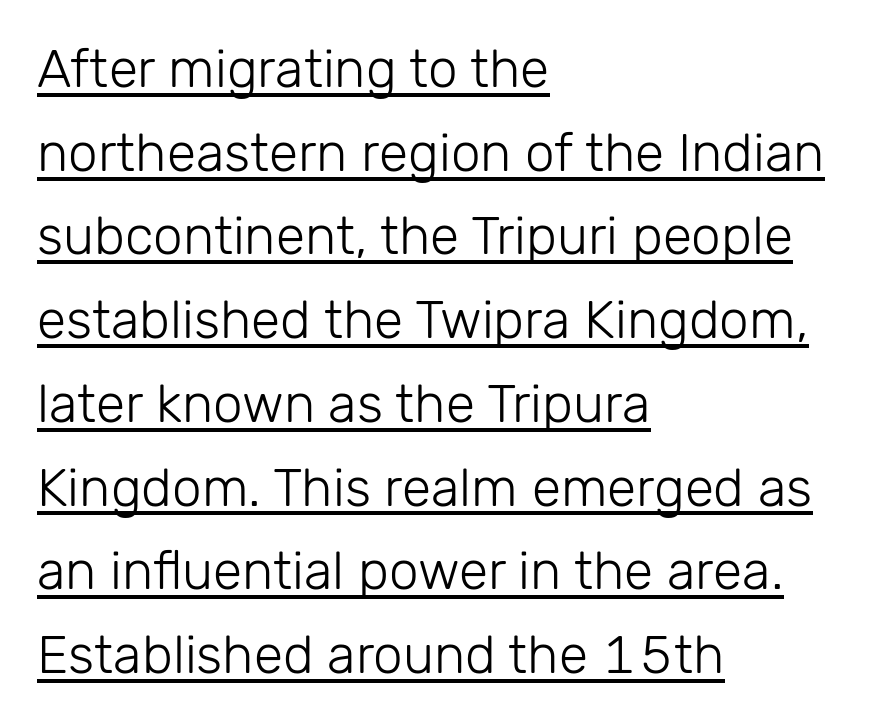
Character widths vary here, with narrow letters taking less room than wide ones. Nope, no serifs anywhere on these letters. The passage shown stacks its lines at a standard gap. These lines keep a tight, regular rhythm from letter to letter.
